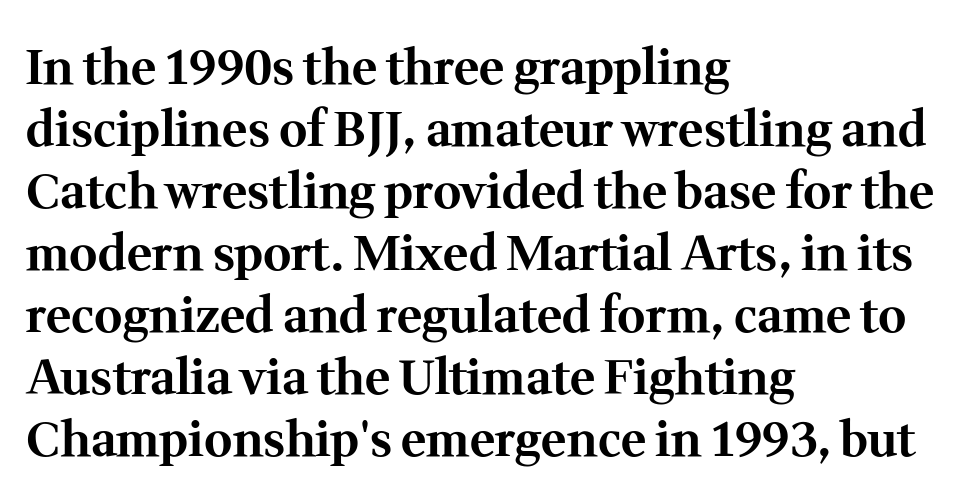
{"serif": "yes", "italic": "no", "bold": "yes", "weight": "bold", "width": "normal", "stroke_contrast": "medium", "x_height": "medium", "monospaced": "no", "underline": "no", "align": "left", "line_spacing": "normal", "line_spacing_ratio": 1.29, "letter_spacing": "normal", "letter_spacing_em": 0.0, "glyph_px": 48}
